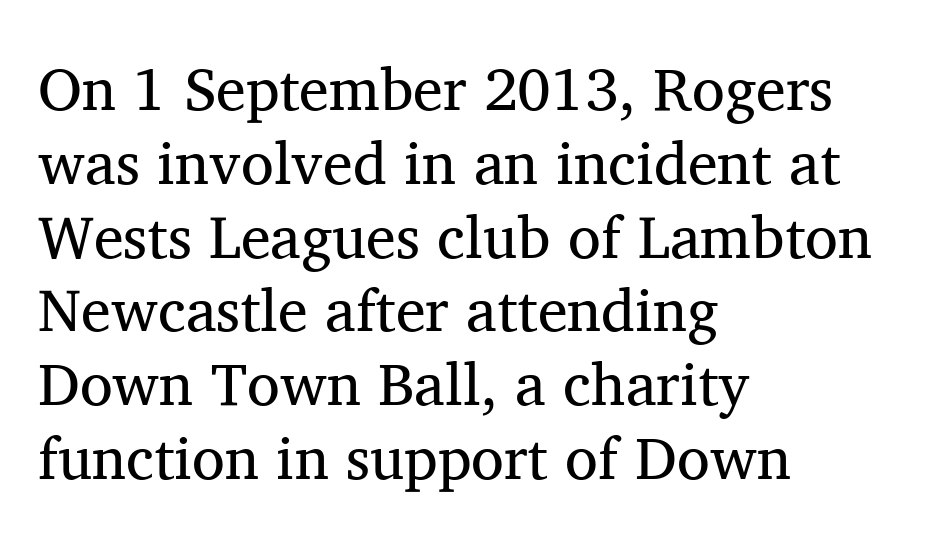
{"serif": "yes", "italic": "no", "bold": "no", "weight": "regular", "width": "normal", "stroke_contrast": "medium", "x_height": "medium", "monospaced": "no", "underline": "no", "align": "left", "line_spacing_ratio": 1.23, "letter_spacing": "normal", "letter_spacing_em": 0.0, "glyph_px": 60}
